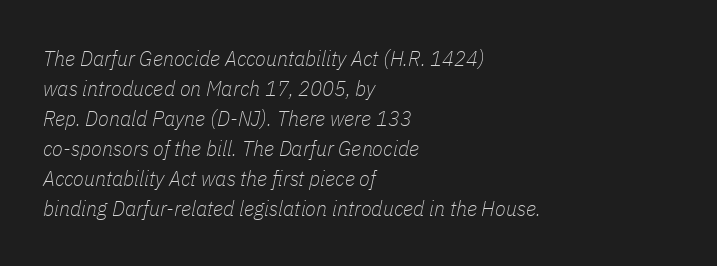
Q: Is the text bold? A: No.
Q: Is the text italic (slanted)? A: Yes, it leans right by about 11 degrees.
Q: Is the text underlined? A: No.
Q: How is the paragraph aligned? A: Left-aligned.
Q: Is the spacing between letters normal or unusually wide? A: Normal.
Q: Is the spacing between lines tight, normal or loose? A: Normal.
